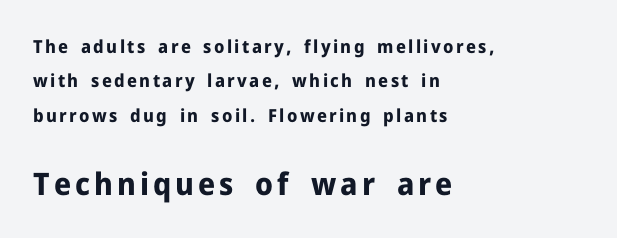
Q: Is the text bold? A: Yes.
Q: Is the text italic (slanted)? A: No, it is upright.
Q: Is the typeface a serif or a sans-serif typeface? A: Sans-serif.
Q: Is the text underlined? A: No.
Q: How is the paragraph aligned? A: Left-aligned.
Q: Is the spacing between lines tight, normal or loose? A: Loose.
Q: Which block of text is set in a larger size, the first (top) or the second (bottom)? A: The second (bottom) one.
Q: Width (condensed, normal, or wide)? A: Normal.
Q: Stroke contrast? A: Low.
Q: x-height? A: Medium.
Q: Monospaced? A: No.
